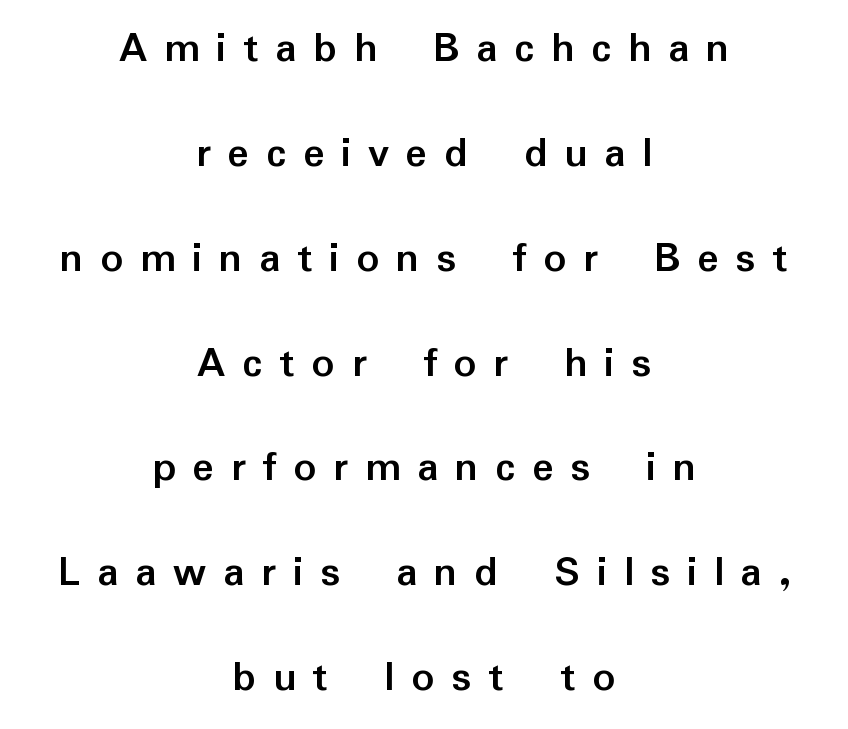
The image shows 45 px semibold sans-serif type, upright; set centered, loose line spacing (2.33x), unusually wide letter spacing (+0.37 em), not underlined; low stroke contrast and a medium x-height.
